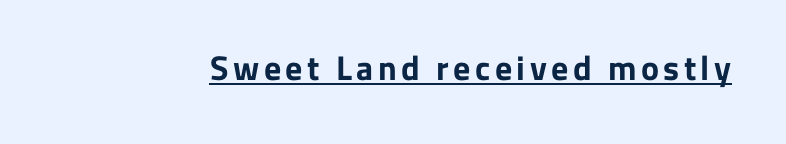
The image shows 34 px bold sans-serif type, upright; set underlined; low stroke contrast and a medium x-height.
